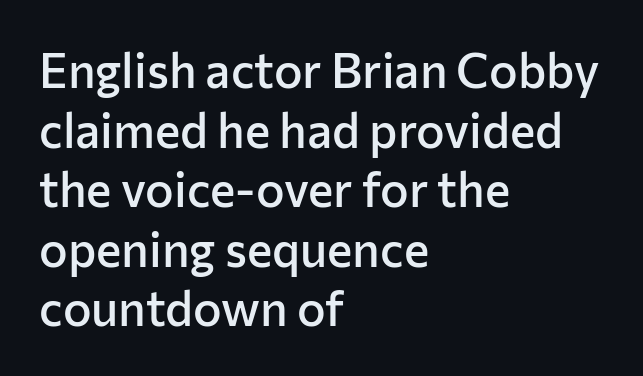
This is moderately heavy type, rendered in semibold. Character widths vary here, with narrow letters taking less room than wide ones. The lines in this sample share a left origin and differ only in where they stop. Ascenders rise straight up at ninety degrees. The foot of each line stays bare and open. Grotesque or geometric, the face here clearly has no serifs.
